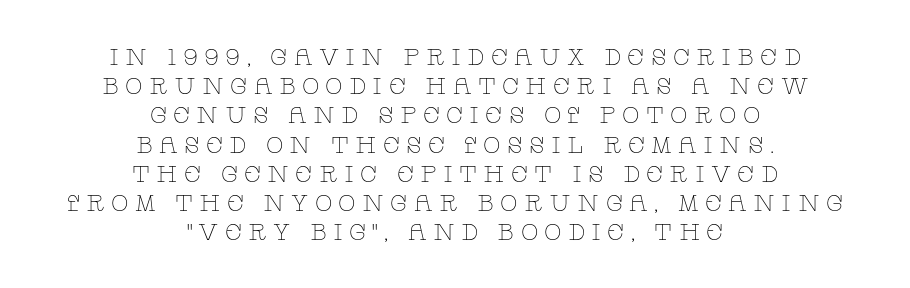
The image shows 23 px text type, upright; set centered, normal line spacing (1.27x), unusually wide letter spacing (+0.27 em), not underlined.
